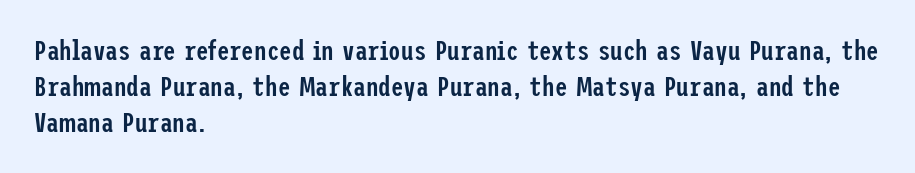
Q: Is the text bold? A: Semi-bold.
Q: Is the text italic (slanted)? A: No, it is upright.
Q: Is the typeface a serif or a sans-serif typeface? A: Sans-serif.
Q: Is the text underlined? A: No.
Q: How is the paragraph aligned? A: Left-aligned.
Q: Is the spacing between letters normal or unusually wide? A: Normal.
Q: Is the spacing between lines tight, normal or loose? A: Normal.
Q: Width (condensed, normal, or wide)? A: Condensed.
Q: Stroke contrast? A: Low.
Q: x-height? A: Medium.
